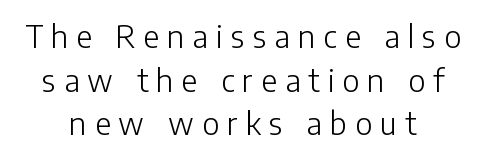
{"serif": "no", "italic": "no", "bold": "no", "weight": "light", "width": "normal", "stroke_contrast": "low", "x_height": "medium", "monospaced": "no", "underline": "no", "align": "center", "line_spacing": "normal", "line_spacing_ratio": 1.41, "letter_spacing": "wide", "letter_spacing_em": 0.26, "glyph_px": 31}
